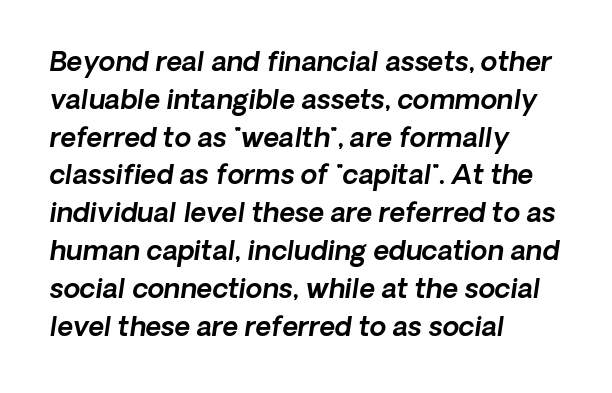
Is the type slanted? Yes — the strokes lean at a clear angle. How are the letters spaced? Ordinarily, with no added tracking. Line spacing here is normal. Teacher's note: observe the even left margin — that is flush-left alignment.
